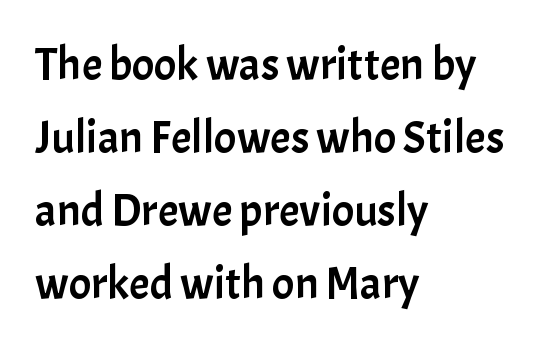
{"serif": "no", "italic": "no", "width": "normal", "stroke_contrast": "low", "x_height": "medium", "monospaced": "no", "underline": "no", "align": "left", "line_spacing": "normal", "line_spacing_ratio": 1.59, "letter_spacing": "normal", "letter_spacing_em": 0.0, "glyph_px": 46}
